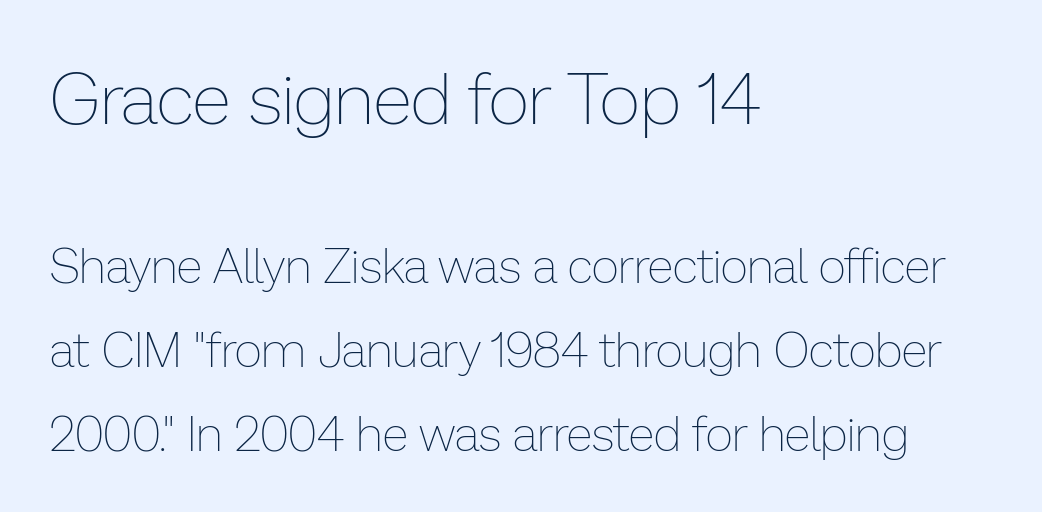
Short and long lines alike share a common starting point at left. The specimen reads as upright at a glance. Default kerning and tracking; the words read as compact shapes. Do the characters align in a grid? No, the font is proportional. The passage shown begins with its larger block and ends with its smaller one. Unmarked baselines from the first word to the last.
